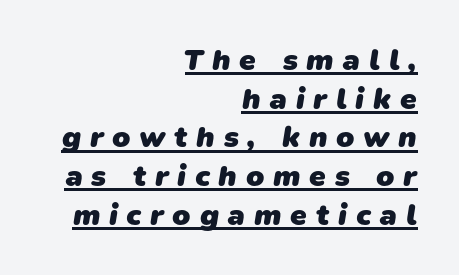
{"serif": "no", "bold": "yes", "weight": "heavy", "width": "normal", "stroke_contrast": "low", "x_height": "medium", "monospaced": "no", "underline": "yes", "align": "right", "line_spacing": "normal", "line_spacing_ratio": 1.29, "letter_spacing": "wide", "letter_spacing_em": 0.29, "glyph_px": 30}
